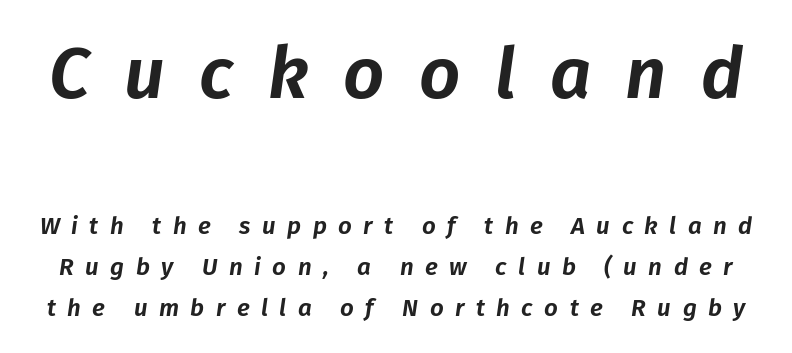
{"italic": "yes", "lean": "right", "slant_degrees": 8, "width": "normal", "stroke_contrast": "low", "x_height": "medium", "monospaced": "no", "underline": "no", "line_spacing_ratio": 1.71, "letter_spacing": "wide", "letter_spacing_em": 0.48, "larger_block": "first", "size_ratio": 3.0, "glyph_px": 72}
